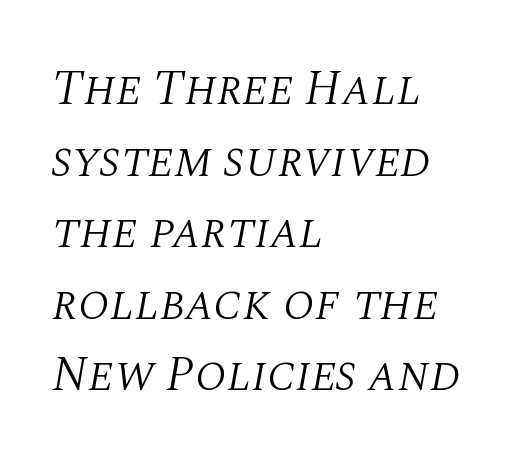
The image shows 49 px light serif type, italic (leaning right); set left-aligned, normal line spacing (1.46x), normal letter spacing, not underlined; medium stroke contrast and a large x-height.
